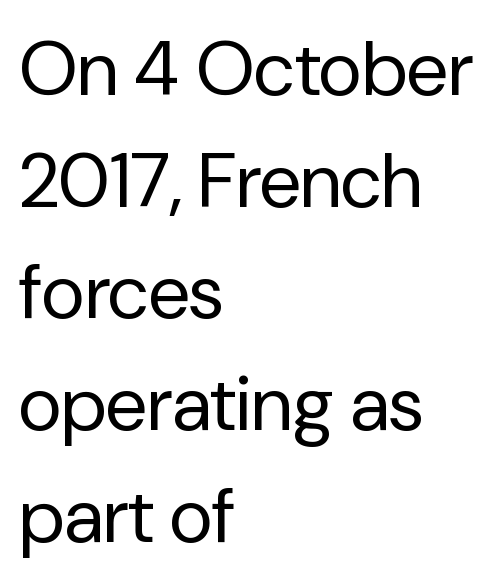
Q: Is the text bold? A: No.
Q: Is the text italic (slanted)? A: No, it is upright.
Q: Is the typeface a serif or a sans-serif typeface? A: Sans-serif.
Q: Is the text underlined? A: No.
Q: How is the paragraph aligned? A: Left-aligned.
Q: Is the spacing between letters normal or unusually wide? A: Normal.
Q: Is the spacing between lines tight, normal or loose? A: Normal.
Q: Width (condensed, normal, or wide)? A: Normal.
Q: Stroke contrast? A: Low.
Q: x-height? A: Medium.
Q: Monospaced? A: No.
